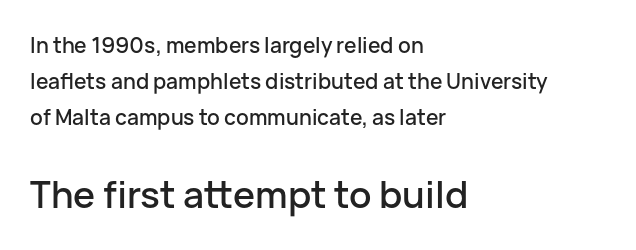
{"serif": "no", "italic": "no", "width": "normal", "stroke_contrast": "low", "x_height": "medium", "monospaced": "no", "underline": "no", "align": "left", "line_spacing_ratio": 1.72, "letter_spacing": "normal", "letter_spacing_em": 0.0, "larger_block": "second", "size_ratio": 1.76, "glyph_px": 37}
